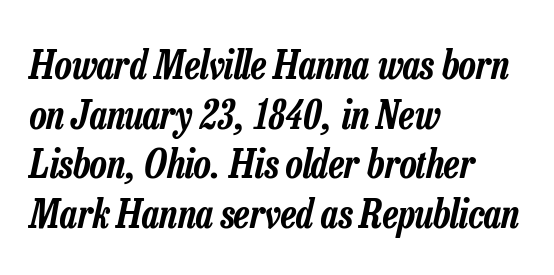
{"italic": "yes", "lean": "right", "slant_degrees": 13, "width": "condensed", "stroke_contrast": "low", "x_height": "medium", "monospaced": "no", "underline": "no", "align": "left", "line_spacing": "normal", "line_spacing_ratio": 1.27, "letter_spacing": "normal", "letter_spacing_em": 0.0, "glyph_px": 39}
